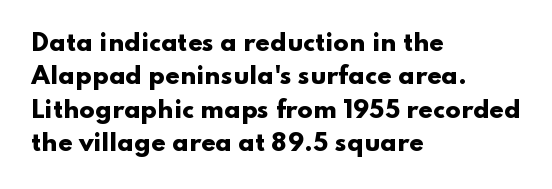
Q: Is the text bold? A: Yes.
Q: Is the text italic (slanted)? A: No, it is upright.
Q: Is the text underlined? A: No.
Q: How is the paragraph aligned? A: Left-aligned.
Q: Is the spacing between letters normal or unusually wide? A: Normal.
Q: Is the spacing between lines tight, normal or loose? A: Normal.
